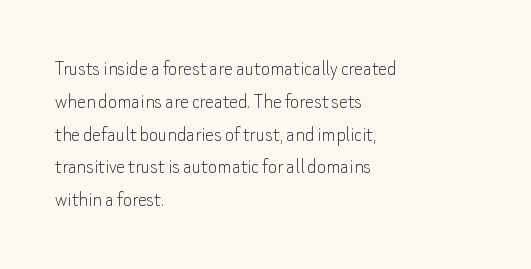
Descender tails drop into unmarked territory. Vertically, the passage feels balanced, rows spaced as you'd expect. The typesetter chose a ragged-right arrangement here. The typography opts for an upright posture over an oblique one. The rendering keeps characters at their native spacing. Stroke mass is kept to a normal reading level or below.
